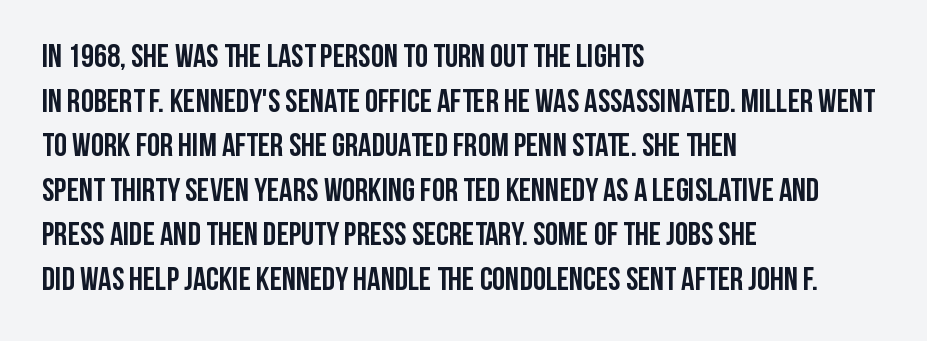
The image shows 33 px semibold, condensed sans-serif type, upright; set left-aligned, normal line spacing (1.35x), normal letter spacing, not underlined; low stroke contrast and a large x-height.
